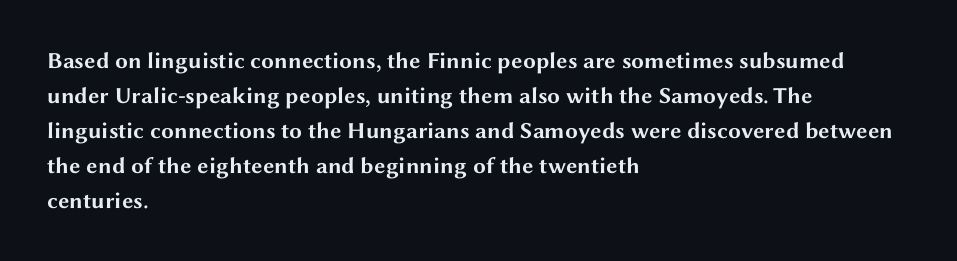
{"italic": "no", "bold": "yes", "underline": "no", "align": "left", "line_spacing": "normal", "line_spacing_ratio": 1.52, "letter_spacing": "normal", "letter_spacing_em": 0.0, "glyph_px": 23}
